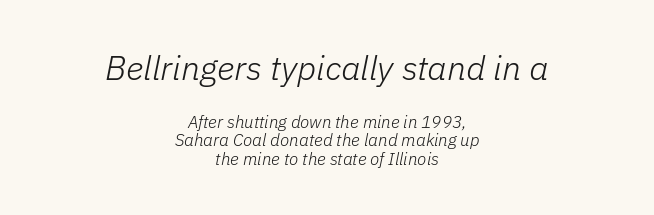
The image shows 34 px light type, italic (leaning right); set centered, tight line spacing (1.1x), normal letter spacing, not underlined; the first (top) block is 2.0x larger; low stroke contrast and a medium x-height.
